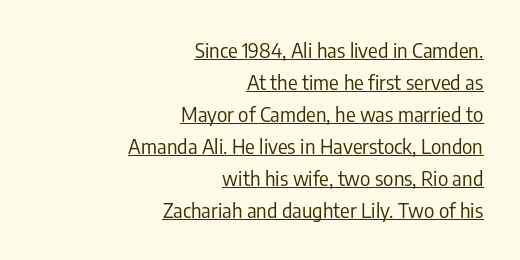
{"italic": "no", "bold": "no", "underline": "yes", "align": "right", "line_spacing": "normal", "line_spacing_ratio": 1.6, "letter_spacing": "normal", "letter_spacing_em": 0.0, "glyph_px": 20}
